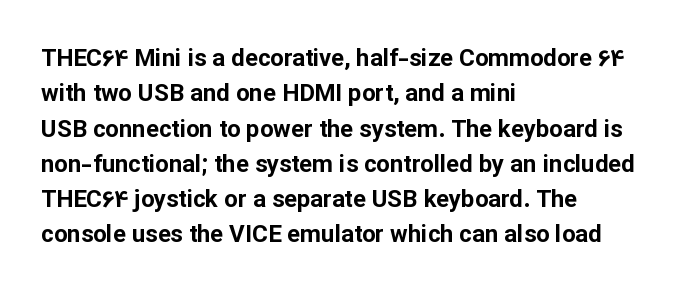
Q: Is the text bold? A: Yes.
Q: Is the text italic (slanted)? A: No, it is upright.
Q: Is the text underlined? A: No.
Q: How is the paragraph aligned? A: Left-aligned.
Q: Is the spacing between letters normal or unusually wide? A: Normal.
Q: Is the spacing between lines tight, normal or loose? A: Normal.
